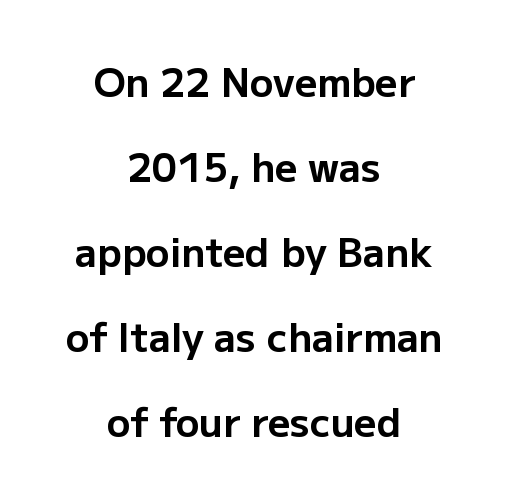
The image shows 39 px bold sans-serif type, upright; set centered, loose line spacing (2.18x), normal letter spacing, not underlined; low stroke contrast and a medium x-height.
